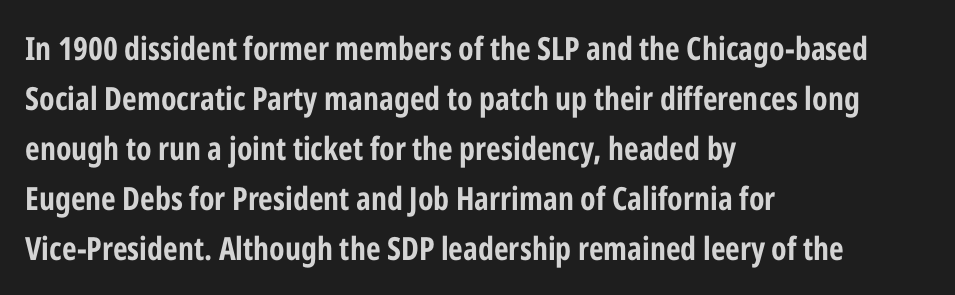
The image shows 32 px bold, condensed sans-serif type, upright; set left-aligned, normal line spacing (1.56x), normal letter spacing, not underlined; low stroke contrast and a medium x-height.
